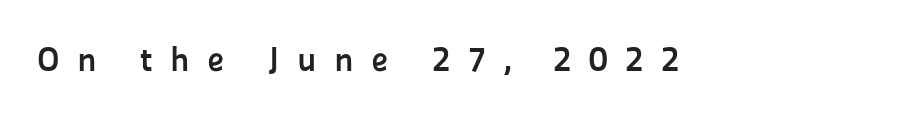
Q: Is the text bold? A: Yes.
Q: Is the text italic (slanted)? A: No, it is upright.
Q: Is the typeface a serif or a sans-serif typeface? A: Sans-serif.
Q: Is the text underlined? A: No.
Q: Is the spacing between letters normal or unusually wide? A: Unusually wide.
Q: Width (condensed, normal, or wide)? A: Normal.
Q: Stroke contrast? A: Low.
Q: x-height? A: Medium.
Q: Monospaced? A: No.
